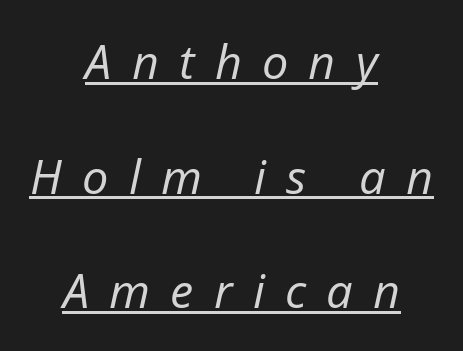
{"italic": "yes", "lean": "right", "slant_degrees": 12, "bold": "no", "weight": "regular", "width": "normal", "stroke_contrast": "low", "x_height": "medium", "monospaced": "no", "underline": "yes", "align": "center", "line_spacing": "loose", "line_spacing_ratio": 2.44, "letter_spacing": "wide", "letter_spacing_em": 0.43, "glyph_px": 47}
